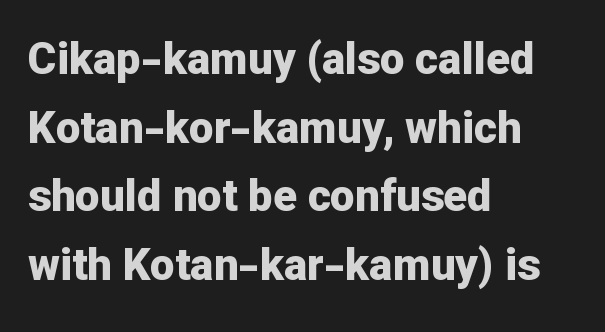
Observe the ordinary spacing: letters are neighbours, not strangers. The rendering uses natural spacing where letterforms have individual widths. Leading matches the norm, producing a regular column. You can tell it's not italic because the verticals are truly vertical. Compared with a centered layout, this one pins lines to the left instead.
